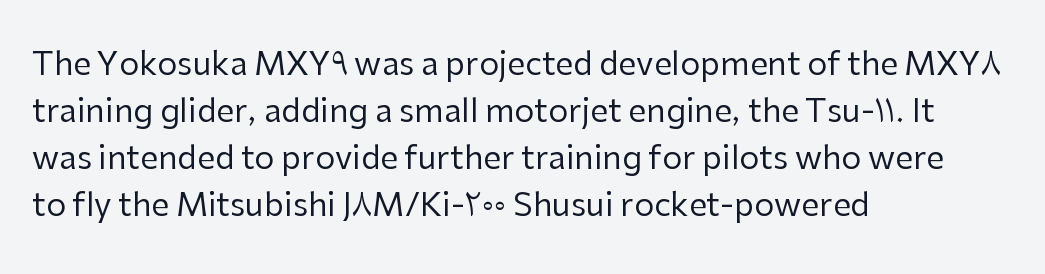
You could call the tracking neutral — neither tight nor loose. Weight: in the light-to-regular range. Horizontal bands of white between lines are of average thickness. Every stem runs plumb, perpendicular to the baseline. Varying glyph widths throughout — classic text-font behaviour. In terms of letterform style, serifs are entirely absent.
